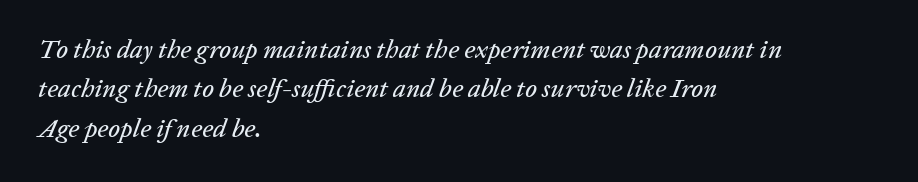
Q: Is the text italic (slanted)? A: Yes, it leans right by about 20 degrees.
Q: Is the text underlined? A: No.
Q: How is the paragraph aligned? A: Left-aligned.
Q: Is the spacing between letters normal or unusually wide? A: Normal.
Q: Is the spacing between lines tight, normal or loose? A: Normal.
